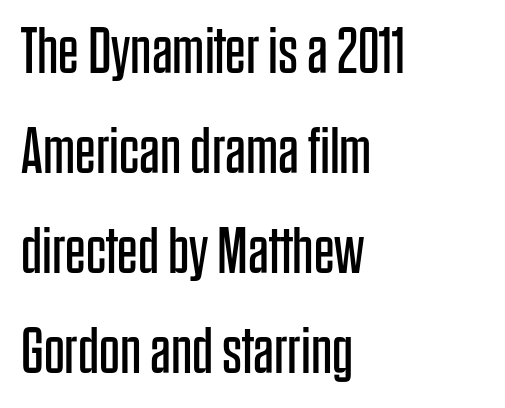
Unlike a traditional serif, this face leaves its strokes unadorned. Do the characters align in a grid? No, the font is proportional. Reading down the block, your eye returns to a fixed left position each line. The lettering holds an erect, upright posture throughout. How would I describe the line gaps? Plain and ordinary.
